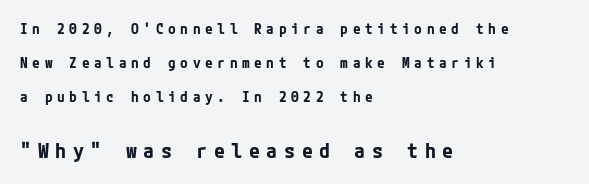
{"italic": "no", "bold": "yes", "underline": "no", "align": "left", "line_spacing": "loose", "line_spacing_ratio": 2.44, "letter_spacing": "wide", "letter_spacing_em": 0.33, "larger_block": "second", "size_ratio": 1.43, "glyph_px": 20}
